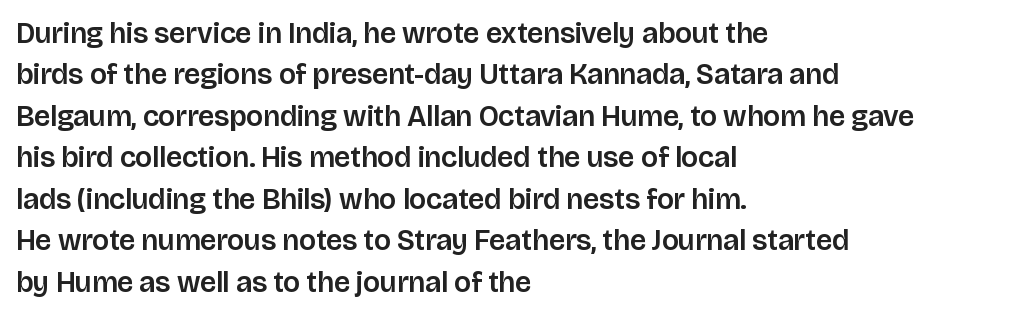
The image shows 29 px sans-serif type, upright; set left-aligned, normal line spacing (1.43x), normal letter spacing, not underlined; low stroke contrast and a large x-height.
